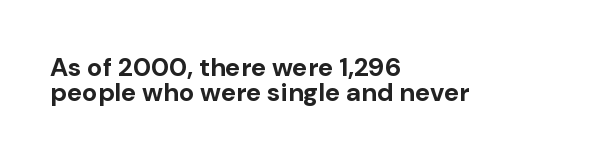
The image shows 26 px bold type, upright; set left-aligned, tight line spacing (0.98x), normal letter spacing, not underlined.
